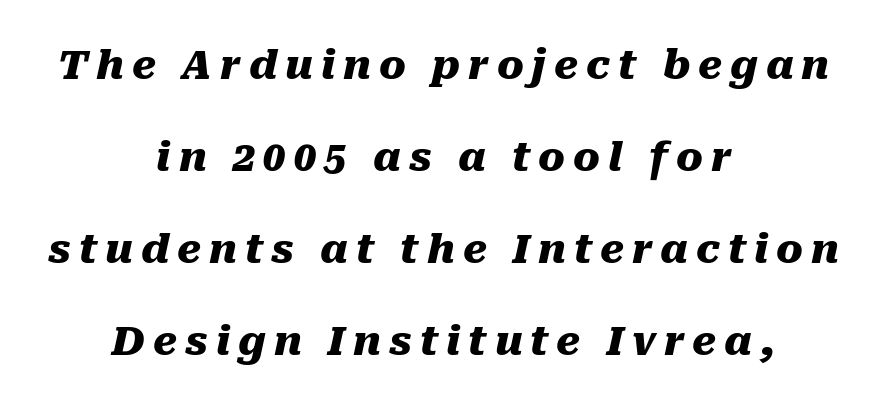
Q: Is the text bold? A: Yes.
Q: Is the text italic (slanted)? A: Yes, it leans right by about 10 degrees.
Q: Is the text underlined? A: No.
Q: How is the paragraph aligned? A: Centered.
Q: Is the spacing between letters normal or unusually wide? A: Unusually wide.
Q: Is the spacing between lines tight, normal or loose? A: Loose.
Q: Width (condensed, normal, or wide)? A: Normal.
Q: Stroke contrast? A: Medium.
Q: x-height? A: Medium.
Q: Monospaced? A: No.
